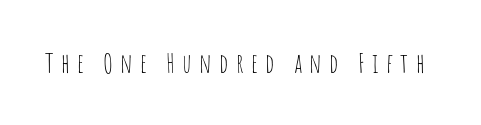
{"italic": "no", "bold": "no", "underline": "no", "letter_spacing": "wide", "letter_spacing_em": 0.27, "glyph_px": 27}
